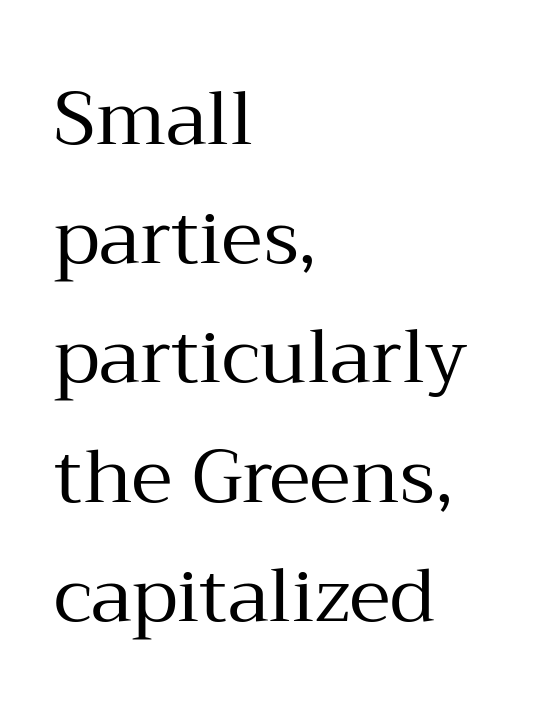
{"serif": "yes", "italic": "no", "bold": "no", "weight": "regular", "width": "normal", "stroke_contrast": "medium", "x_height": "medium", "monospaced": "no", "underline": "no", "align": "left", "line_spacing": "normal", "line_spacing_ratio": 1.59, "letter_spacing": "normal", "letter_spacing_em": 0.0, "glyph_px": 75}
